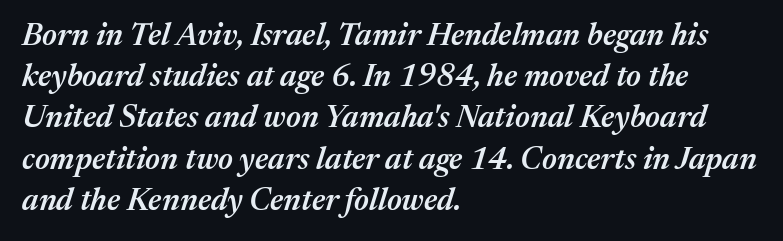
Q: Is the text bold? A: Semi-bold.
Q: Is the text italic (slanted)? A: Yes, it leans right by about 17 degrees.
Q: Is the text underlined? A: No.
Q: How is the paragraph aligned? A: Left-aligned.
Q: Is the spacing between letters normal or unusually wide? A: Normal.
Q: Is the spacing between lines tight, normal or loose? A: Normal.
Q: Width (condensed, normal, or wide)? A: Normal.
Q: Stroke contrast? A: Medium.
Q: x-height? A: Medium.
Q: Monospaced? A: No.
